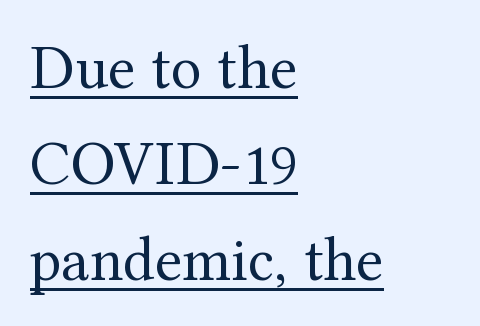
{"serif": "yes", "italic": "no", "bold": "no", "weight": "regular", "width": "normal", "stroke_contrast": "medium", "x_height": "medium", "monospaced": "no", "underline": "yes", "align": "left", "line_spacing": "normal", "line_spacing_ratio": 1.5, "letter_spacing": "normal", "letter_spacing_em": 0.0, "glyph_px": 64}
